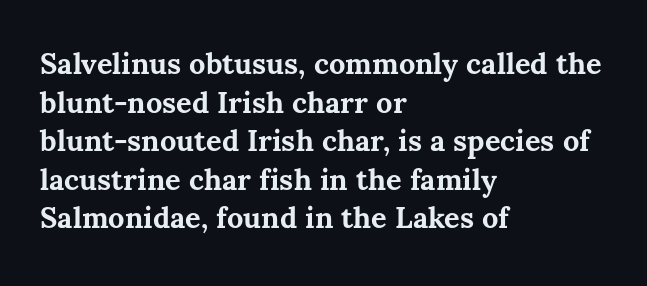
The image shows 29 px bold type, upright; set left-aligned, normal line spacing (1.33x), normal letter spacing, not underlined; medium stroke contrast and a medium x-height.
